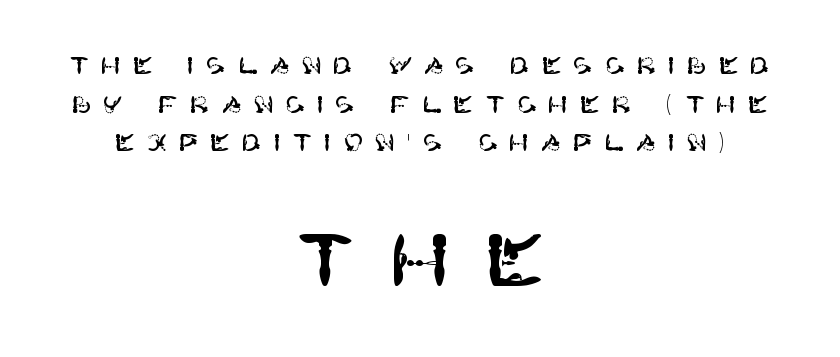
The image shows 72 px sans-serif type, upright; set centered, normal line spacing (1.61x), unusually wide letter spacing (+0.48 em), not underlined; the second (bottom) block is 3.0x larger; high stroke contrast and a large x-height.
